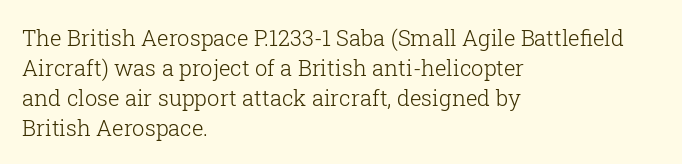
{"italic": "no", "bold": "no", "underline": "no", "align": "left", "line_spacing": "normal", "line_spacing_ratio": 1.36, "letter_spacing": "normal", "letter_spacing_em": 0.0, "glyph_px": 22}
